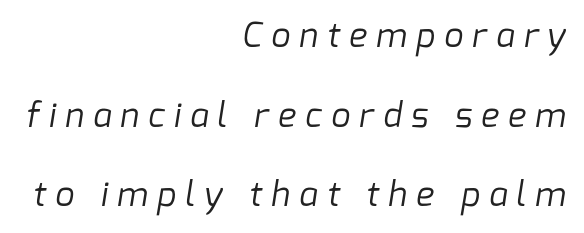
{"serif": "no", "bold": "no", "weight": "regular", "width": "normal", "stroke_contrast": "low", "x_height": "medium", "monospaced": "no", "underline": "no", "align": "right", "line_spacing": "loose", "line_spacing_ratio": 2.34, "letter_spacing": "wide", "letter_spacing_em": 0.27, "glyph_px": 34}
